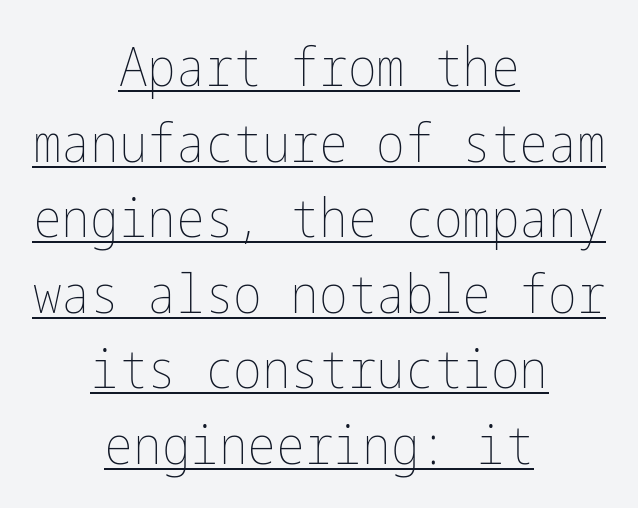
{"italic": "no", "bold": "no", "weight": "thin", "width": "condensed", "stroke_contrast": "low", "x_height": "medium", "underline": "yes", "align": "center", "line_spacing": "normal", "line_spacing_ratio": 1.4, "letter_spacing": "normal", "letter_spacing_em": 0.0, "glyph_px": 54}
